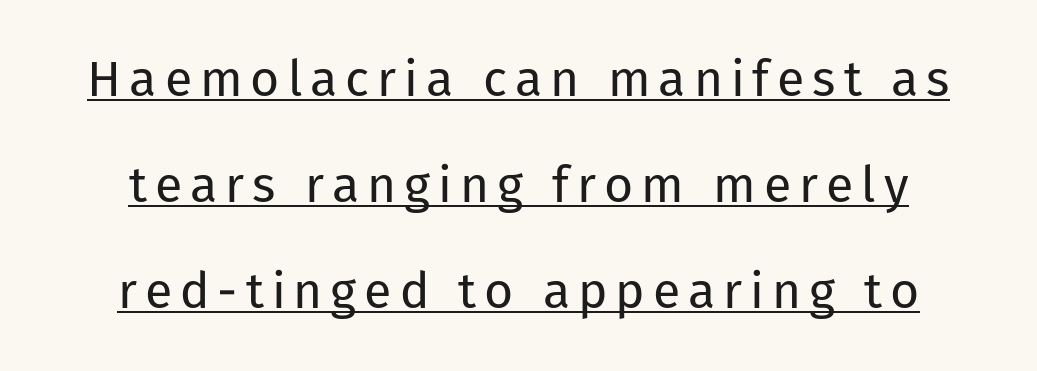
{"serif": "no", "italic": "no", "bold": "no", "weight": "regular", "width": "normal", "stroke_contrast": "low", "x_height": "medium", "monospaced": "no", "underline": "yes", "line_spacing": "loose", "line_spacing_ratio": 2.12, "glyph_px": 50}
